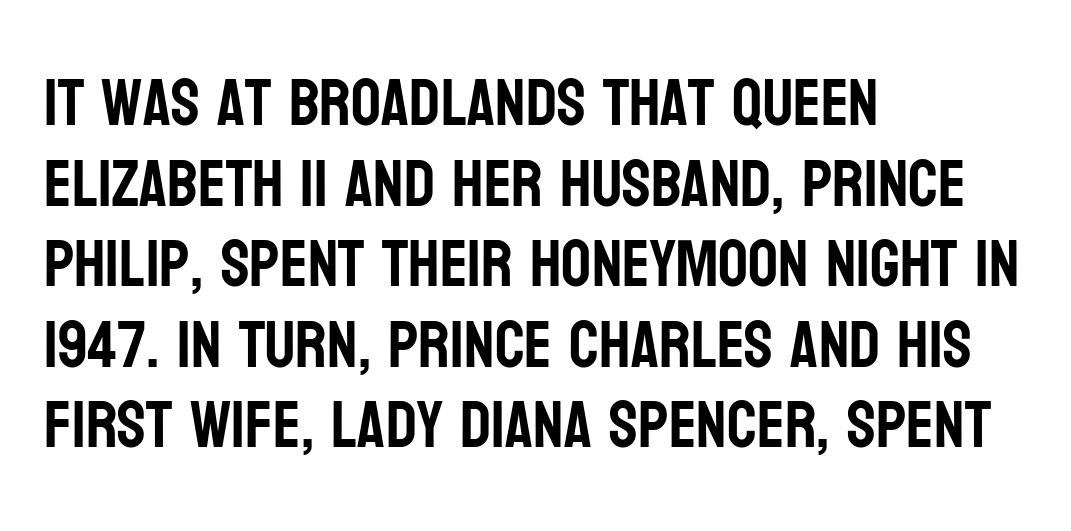
The image shows 66 px condensed sans-serif type, upright; set left-aligned, line spacing 1.22x, normal letter spacing, not underlined; low stroke contrast and a large x-height.
